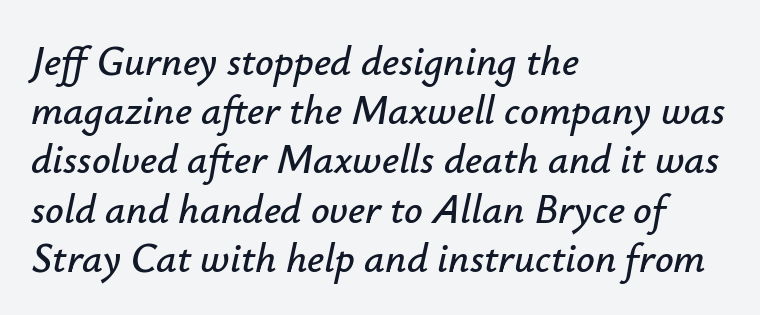
The rendering applies a slant to the glyphs. Think of a printed novel: that variable character pitch is what you see here. The rag falls on the right side of this text block. The foot of each line stays bare and open. Does extra space separate the letters? No, they use regular spacing.
